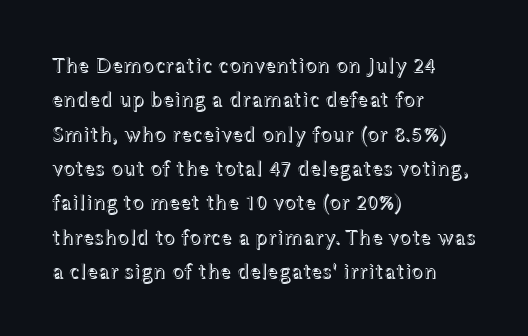
Teacher's note: observe the even left margin — that is flush-left alignment. The passage shown has conventional tracking throughout. It's the straight-up-and-down kind of type. The block of text has a typical density, with ordinary space between rows. The area under the type is left untouched.
